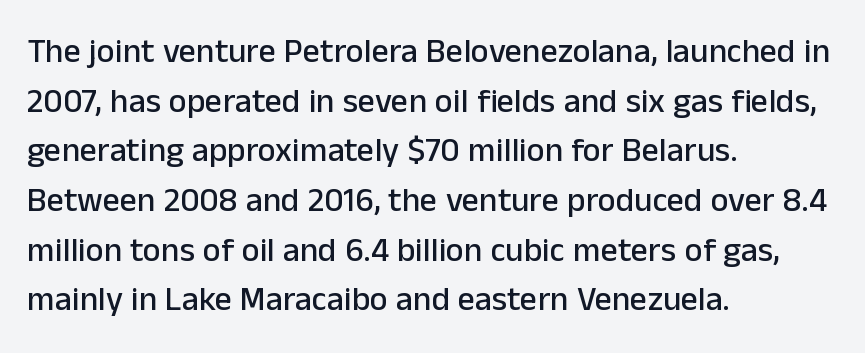
The image shows 34 px sans-serif type, upright; set left-aligned, normal line spacing (1.46x), normal letter spacing, not underlined; low stroke contrast and a medium x-height.
